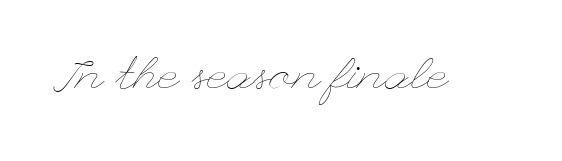
The image shows 45 px thin, wide type; set normal letter spacing, not underlined; low stroke contrast and a small x-height.
